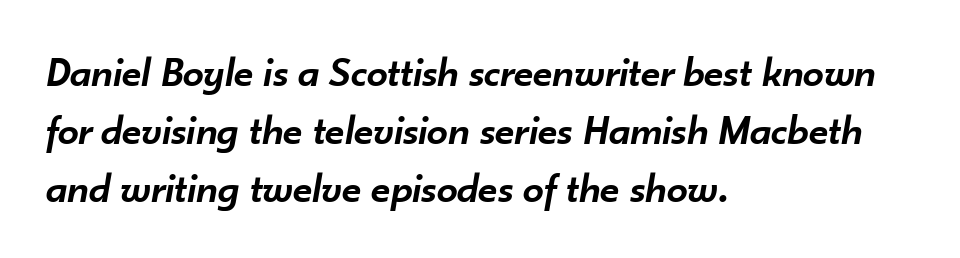
Q: Is the text bold? A: Semi-bold.
Q: Is the text italic (slanted)? A: Yes, it leans right by about 10 degrees.
Q: Is the text underlined? A: No.
Q: How is the paragraph aligned? A: Left-aligned.
Q: Is the spacing between letters normal or unusually wide? A: Normal.
Q: Is the spacing between lines tight, normal or loose? A: Normal.
Q: Width (condensed, normal, or wide)? A: Normal.
Q: Stroke contrast? A: Low.
Q: x-height? A: Small.
Q: Monospaced? A: No.
